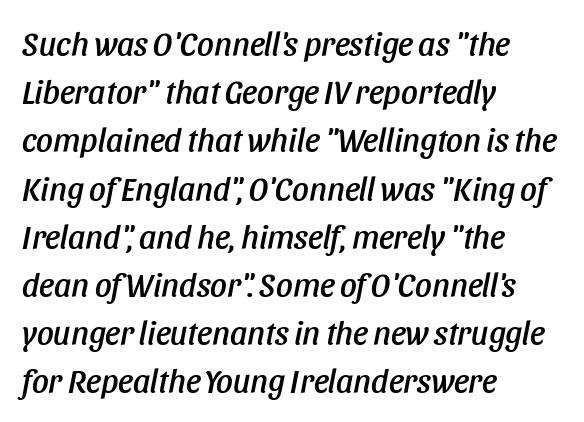
Q: Is the text italic (slanted)? A: Yes, it leans right by about 11 degrees.
Q: Is the text underlined? A: No.
Q: How is the paragraph aligned? A: Left-aligned.
Q: Is the spacing between letters normal or unusually wide? A: Normal.
Q: Is the spacing between lines tight, normal or loose? A: Normal.
Q: Width (condensed, normal, or wide)? A: Condensed.
Q: Stroke contrast? A: Low.
Q: x-height? A: Large.
Q: Monospaced? A: No.
